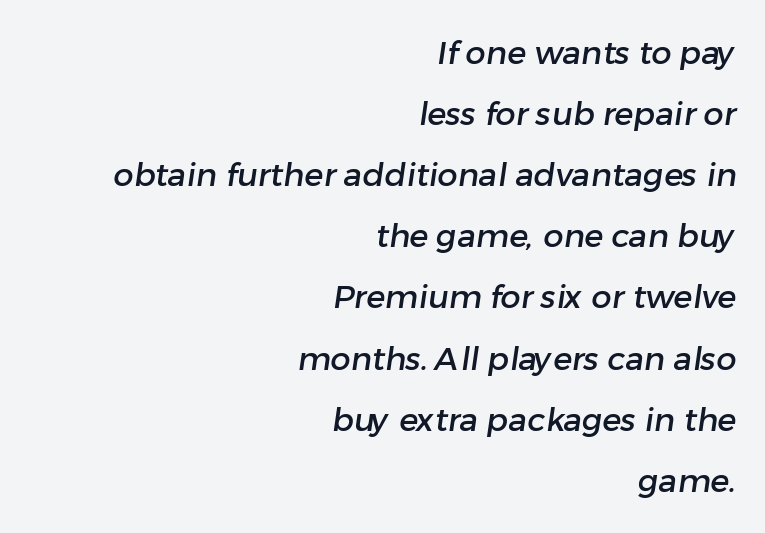
{"serif": "no", "width": "normal", "stroke_contrast": "low", "x_height": "medium", "monospaced": "no", "underline": "no", "align": "right", "line_spacing": "loose", "line_spacing_ratio": 1.91, "letter_spacing": "normal", "letter_spacing_em": 0.0, "glyph_px": 32}
